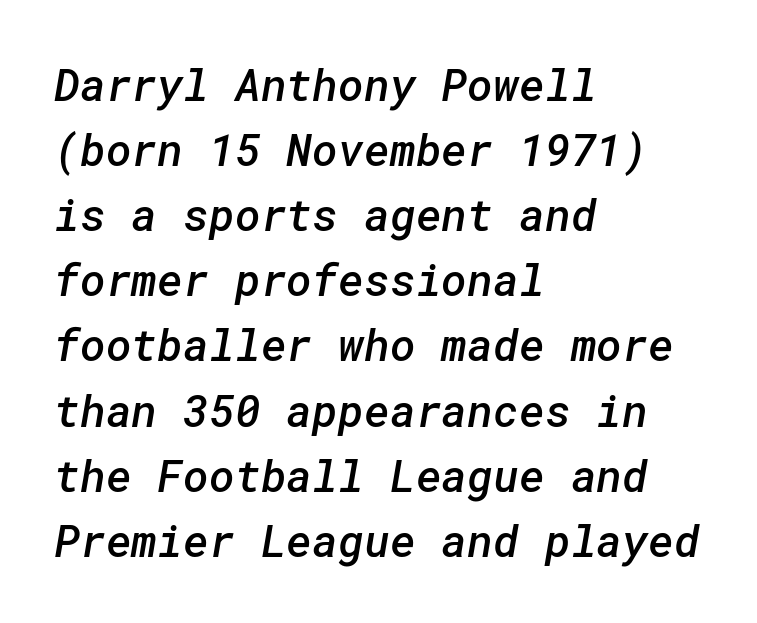
Q: Is the text bold? A: Semi-bold.
Q: Is the typeface a serif or a sans-serif typeface? A: Sans-serif.
Q: Is the text underlined? A: No.
Q: How is the paragraph aligned? A: Left-aligned.
Q: Is the spacing between letters normal or unusually wide? A: Normal.
Q: Is the spacing between lines tight, normal or loose? A: Normal.
Q: Width (condensed, normal, or wide)? A: Normal.
Q: Stroke contrast? A: Low.
Q: x-height? A: Medium.
